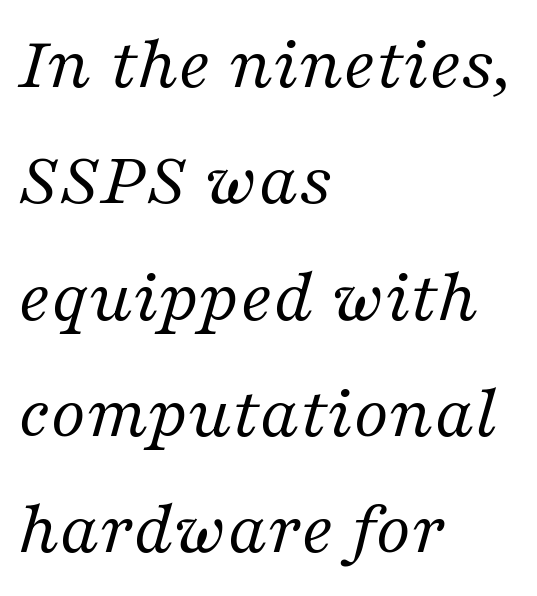
The face looks like a standard text weight, possibly lighter. Normally led — the rows are evenly, conventionally spaced. The gap between lines stays unmarked. The rendering anchors every line to the left-hand side. The lettering tilts uniformly, giving the passage an italic look. Serifs: yes, visible at the terminals of the letterforms.
